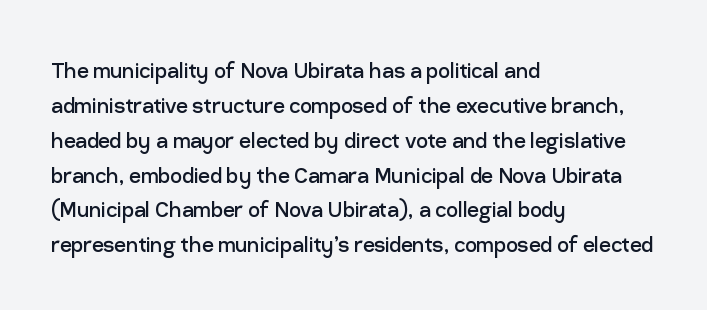
{"italic": "no", "bold": "no", "underline": "no", "align": "left", "line_spacing": "normal", "line_spacing_ratio": 1.34, "letter_spacing": "normal", "letter_spacing_em": 0.0, "glyph_px": 26}
